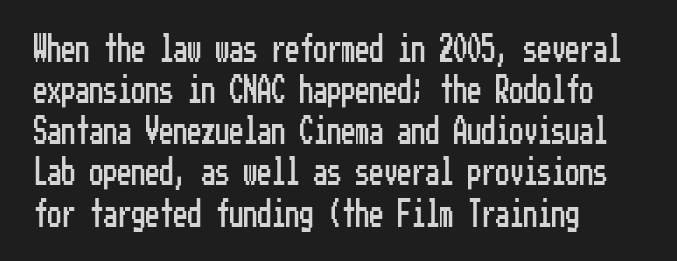
Nope, not italic — everything's standing straight. Leading: standard. The words here are not underlined. The tracking reads as untouched default to a designer's eye.
